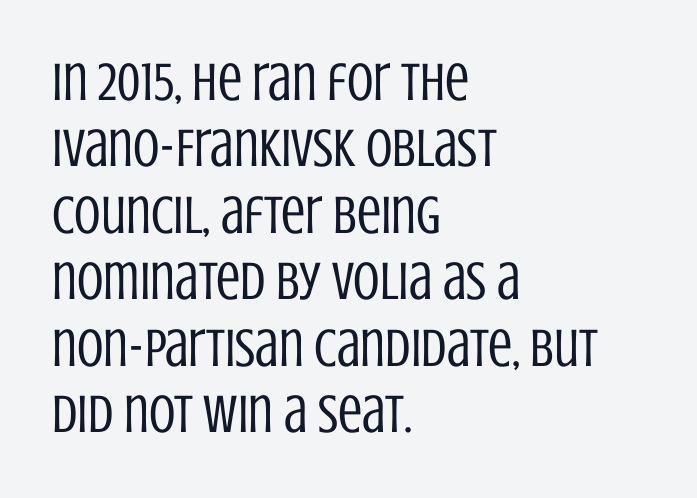
{"serif": "no", "italic": "no", "bold": "no", "weight": "regular", "width": "condensed", "stroke_contrast": "low", "x_height": "large", "monospaced": "no", "underline": "no", "align": "left", "line_spacing_ratio": 1.23, "letter_spacing": "normal", "letter_spacing_em": 0.0, "glyph_px": 54}
